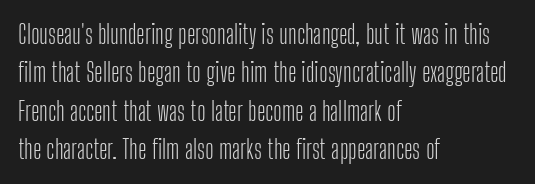
Leftover space on each line is placed entirely after the last word. The font sits on the lighter half of the weight spectrum, regular included. Here the glyphs are tracked normally, forming tight word shapes. Evenly set lines give the paragraph a standard silhouette. The area under the type is left untouched. The letters stand upright; this is a roman face.
